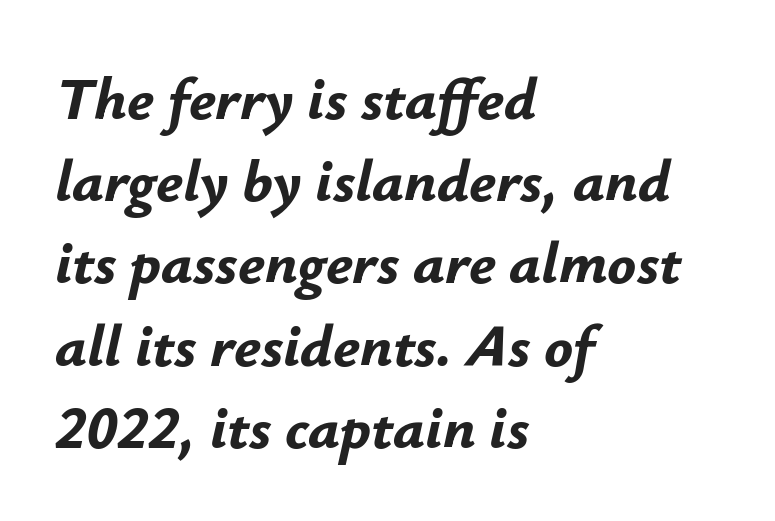
The image shows 60 px bold type, italic (leaning right); set left-aligned, normal line spacing (1.37x), normal letter spacing, not underlined; low stroke contrast and a small x-height.
